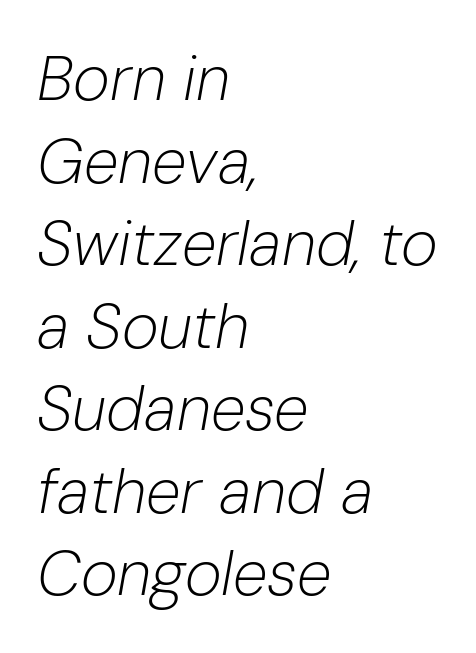
Q: Is the text bold? A: No.
Q: Is the text italic (slanted)? A: Yes, it leans right by about 10 degrees.
Q: Is the text underlined? A: No.
Q: How is the paragraph aligned? A: Left-aligned.
Q: Is the spacing between letters normal or unusually wide? A: Normal.
Q: Is the spacing between lines tight, normal or loose? A: Normal.
Q: Width (condensed, normal, or wide)? A: Normal.
Q: Stroke contrast? A: Low.
Q: x-height? A: Medium.
Q: Monospaced? A: No.
